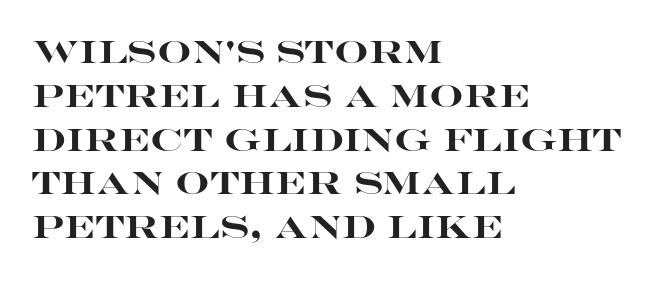
The image shows 30 px heavy, wide type, upright; set left-aligned, normal line spacing (1.46x), normal letter spacing, not underlined; high stroke contrast and a large x-height.
